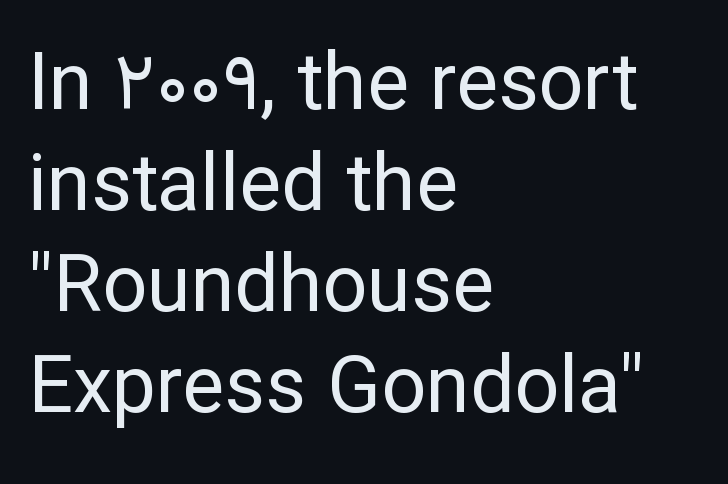
{"serif": "no", "italic": "no", "bold": "no", "weight": "regular", "width": "normal", "stroke_contrast": "low", "x_height": "medium", "monospaced": "no", "underline": "no", "align": "left", "line_spacing": "normal", "line_spacing_ratio": 1.28, "letter_spacing": "normal", "letter_spacing_em": 0.0, "glyph_px": 79}
